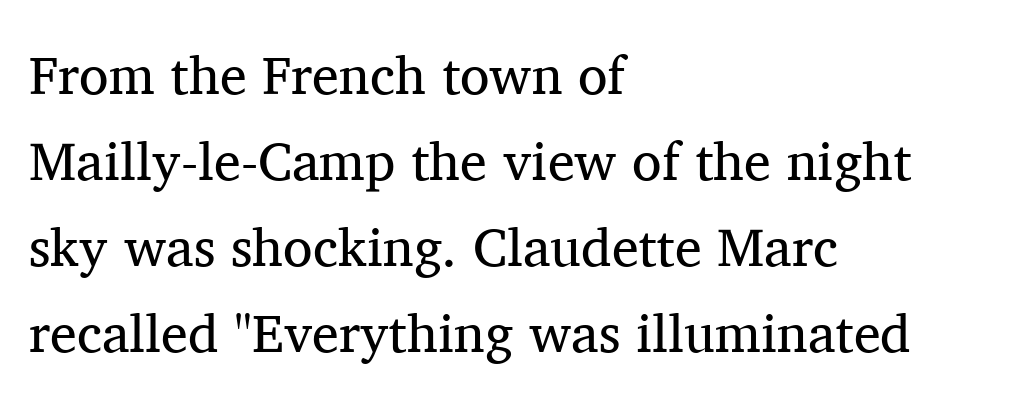
{"serif": "yes", "italic": "no", "bold": "no", "weight": "regular", "width": "normal", "stroke_contrast": "medium", "x_height": "medium", "monospaced": "no", "underline": "no", "align": "left", "line_spacing": "normal", "line_spacing_ratio": 1.59, "letter_spacing": "normal", "letter_spacing_em": 0.0, "glyph_px": 54}
